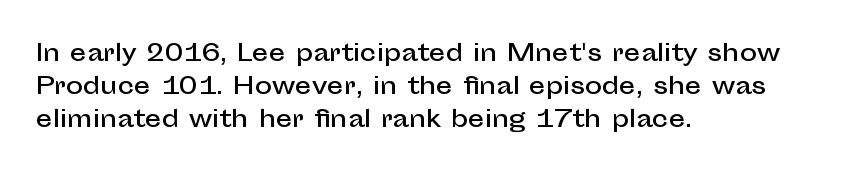
The block of text has a typical density, with ordinary space between rows. Tracking here is standard; glyphs follow each other at the usual distance. The strip under each line holds only bare page. The lettering holds an erect, upright posture throughout. Teacher's note: observe the even left margin — that is flush-left alignment.
